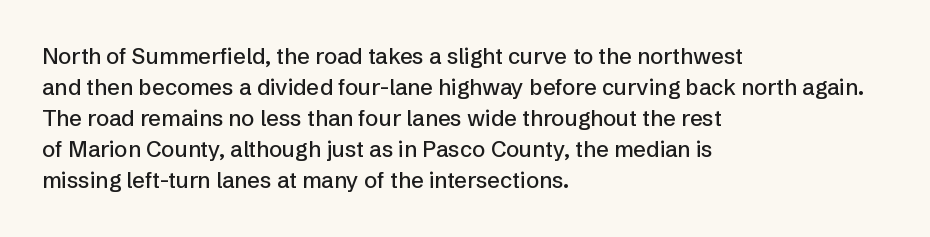
No italicization has been applied; the sample stays upright. The text block is weighted toward the left margin, trailing off unevenly rightward. Each row of text sits above clean, open space. Leading matches the norm, producing a regular column. Nobody touched the tracking dial on this one.
